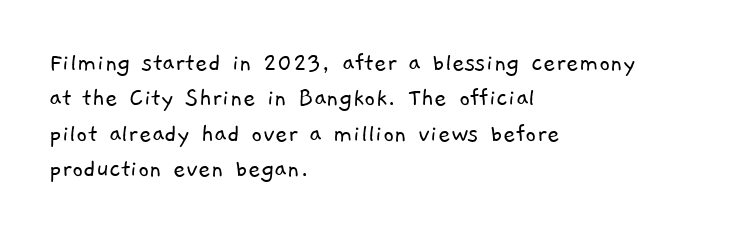
The image shows 27 px text type; set left-aligned, normal line spacing (1.31x), normal letter spacing, not underlined.
